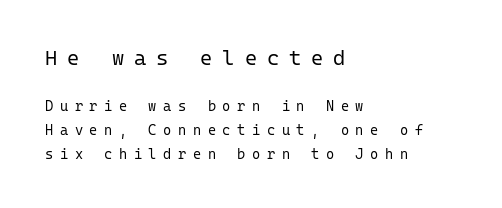
Q: Is the text bold? A: No.
Q: Is the text italic (slanted)? A: No, it is upright.
Q: Is the text underlined? A: No.
Q: How is the paragraph aligned? A: Left-aligned.
Q: Is the spacing between letters normal or unusually wide? A: Unusually wide.
Q: Which block of text is set in a larger size, the first (top) or the second (bottom)? A: The first (top) one.
